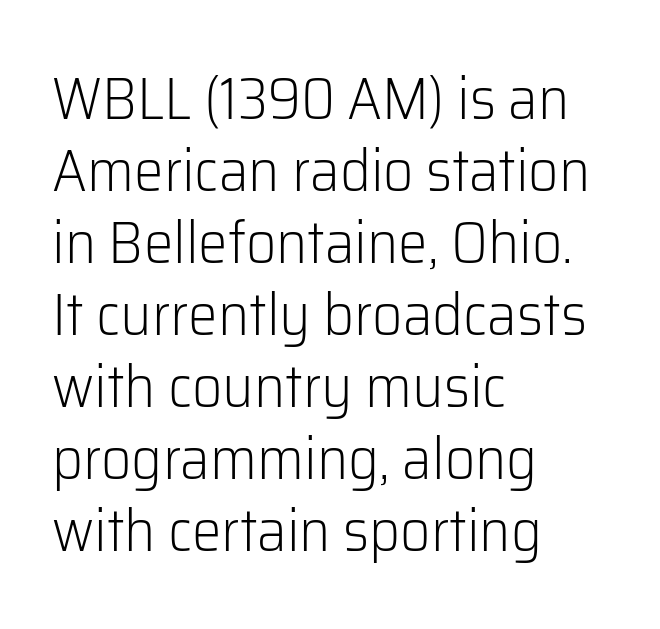
Heaviness? Minimal to ordinary, like unemphasized prose. The rendering anchors every line to the left-hand side. Is there any slant? The stems are plumb. Descenders hang freely into open space. Observe the absence of serifs on each vertical stroke in this sample. The passage shown is typed in a proportional face where columns would drift.
